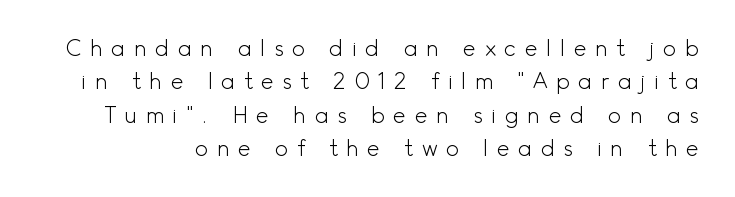
The image shows 22 px text type, upright; set normal line spacing (1.52x), unusually wide letter spacing (+0.38 em), not underlined.
